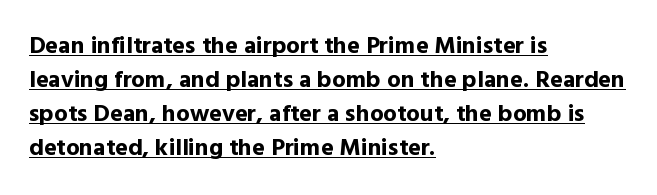
{"italic": "no", "bold": "yes", "underline": "yes", "align": "left", "line_spacing": "normal", "line_spacing_ratio": 1.42, "letter_spacing": "normal", "letter_spacing_em": 0.0, "glyph_px": 24}
